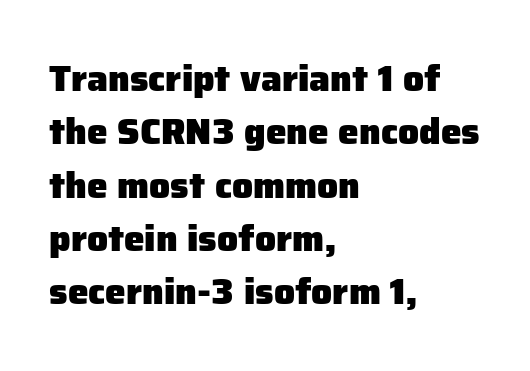
The image shows 37 px heavy sans-serif type, upright; set left-aligned, normal line spacing (1.44x), normal letter spacing, not underlined; low stroke contrast and a medium x-height.
